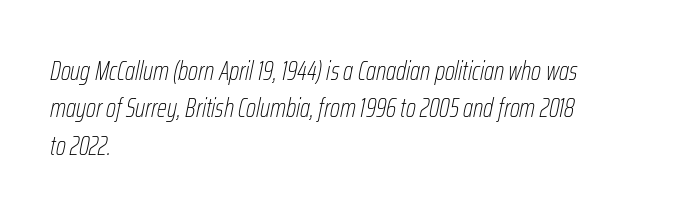
Q: Is the text bold? A: No.
Q: Is the text italic (slanted)? A: Yes, it leans right by about 12 degrees.
Q: Is the text underlined? A: No.
Q: How is the paragraph aligned? A: Left-aligned.
Q: Is the spacing between letters normal or unusually wide? A: Normal.
Q: Is the spacing between lines tight, normal or loose? A: Normal.
